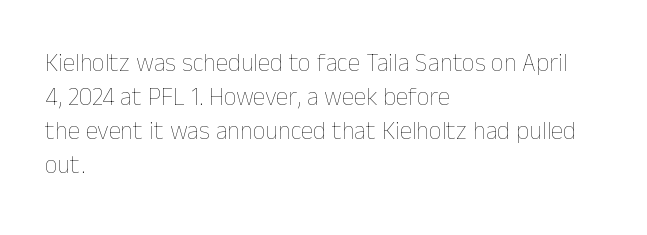
A normal amount of white space separates one row of letters from the next. Honestly, the letter spacing is just normal — you wouldn't notice it. The font's upright variant was chosen for this text. Is this a heavy cut? Hardly; it is regular or lighter. Caption: multi-line text, flush left, ragged right.
